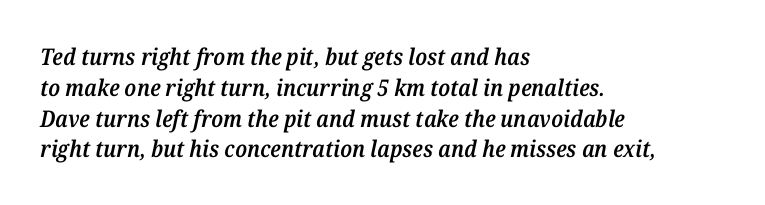
The vertical gap from one line to the next is medium. Each word holds together tightly as a unit, with standard inter-letter gaps. Firm but not heavy-handed strokes: this text is semibold. If you drew a line through each stem, it would be angled. Does the copy run flush right? No — it runs flush left.
